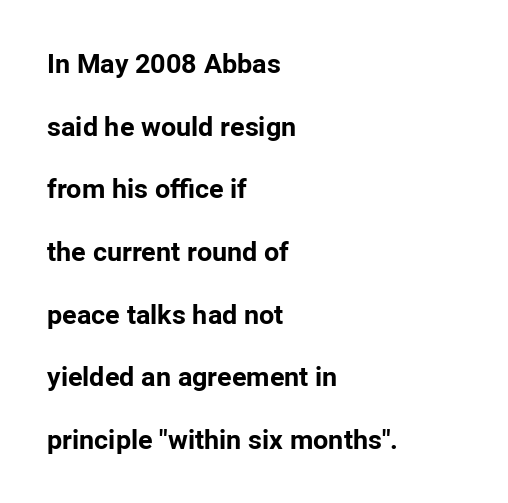
The image shows 27 px bold type, upright; set left-aligned, loose line spacing (2.32x), normal letter spacing, not underlined.
